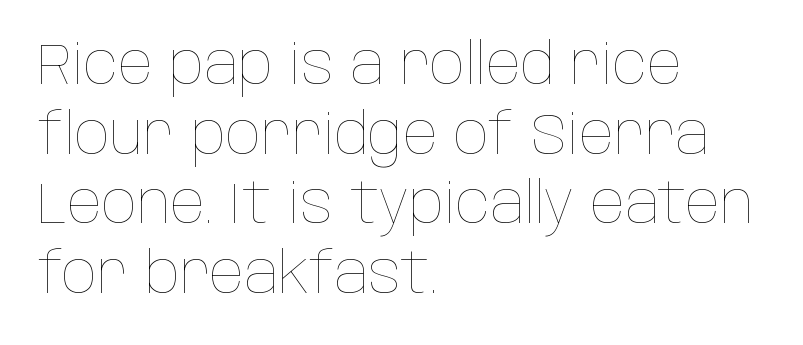
The image shows 57 px thin, condensed type, upright; set left-aligned, line spacing 1.22x, normal letter spacing, not underlined; low stroke contrast and a large x-height.
